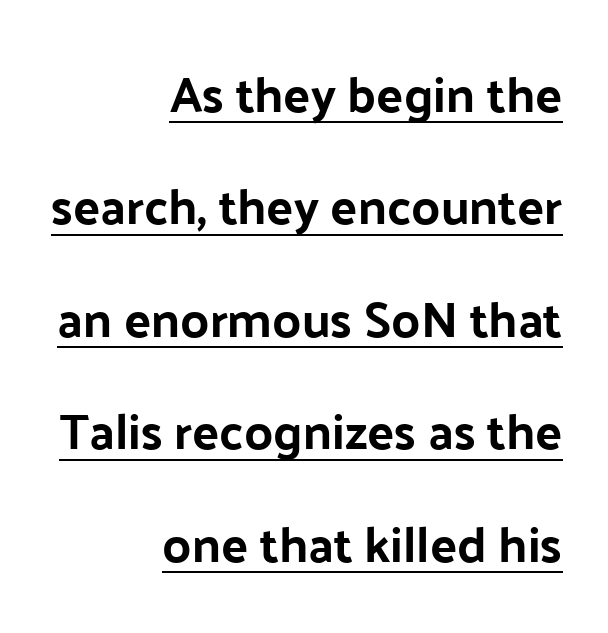
Does the leading feel generous? Absolutely, it's lavish. Notice how thick the strokes are: this is what a full bold looks like. What stands out about the letter spacing? Nothing — it is the standard amount. Visually the block forms a straight wall on the right and a jagged coastline on the left. Proportional: the letters do not fall into vertical columns.
